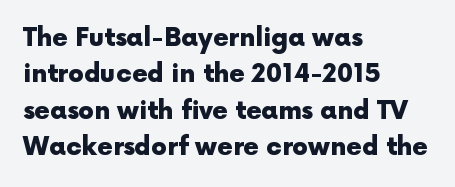
The image shows 25 px bold type, upright; set left-aligned, normal line spacing (1.46x), normal letter spacing, not underlined.
